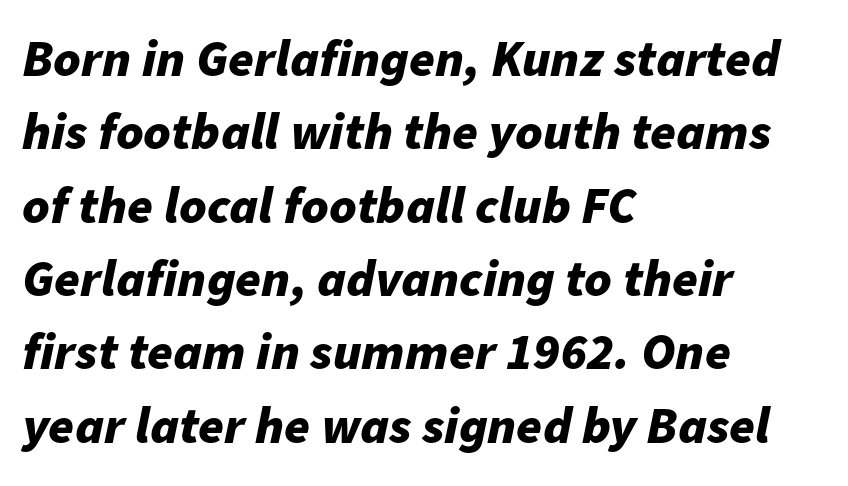
{"italic": "yes", "lean": "right", "slant_degrees": 11, "bold": "yes", "weight": "bold", "width": "normal", "stroke_contrast": "low", "x_height": "medium", "monospaced": "no", "underline": "no", "align": "left", "line_spacing": "normal", "line_spacing_ratio": 1.41, "letter_spacing": "normal", "letter_spacing_em": 0.0, "glyph_px": 52}
